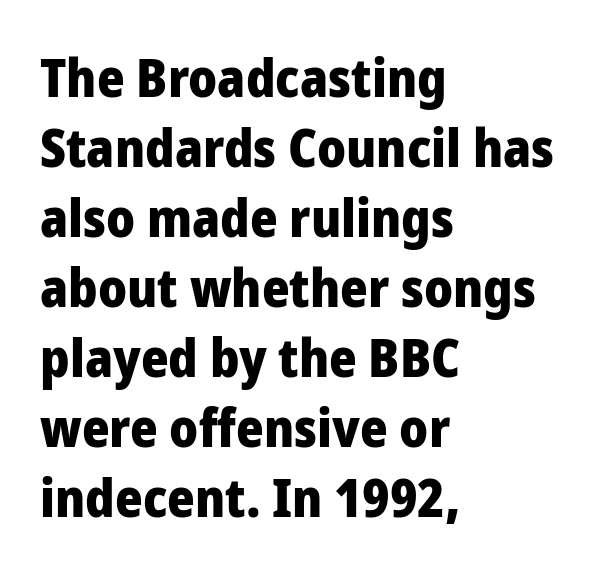
Heft: maximum for text — a bold. Do the letters lean? They stand straight. Descender tails drop into unmarked territory. A typesetter would call this proportional, since set widths differ per character.
